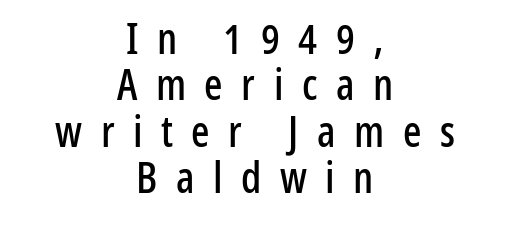
Horizontal alignment here is central, giving a formal, balanced look. The zone under the glyphs is completely vacant. No italicization has been applied; the sample stays upright. Someone cranked the tracking dial way up on this one. These lines are rendered in a variable-pitch font.
